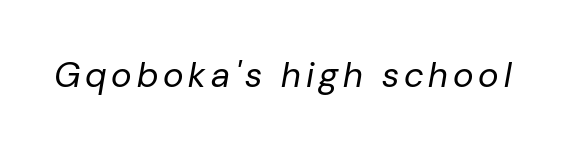
{"italic": "yes", "lean": "right", "slant_degrees": 10, "bold": "no", "weight": "regular", "width": "normal", "stroke_contrast": "low", "x_height": "medium", "monospaced": "no", "underline": "no", "glyph_px": 35}
